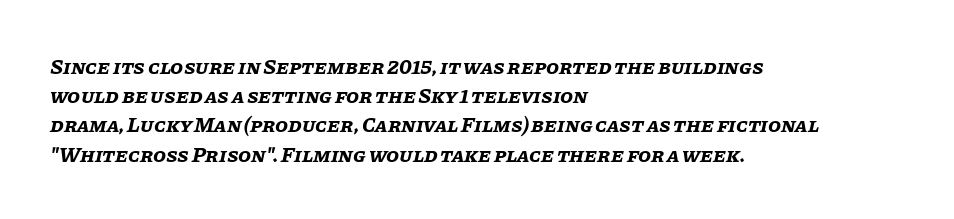
Its strokes are broad and dark, the hallmark of bold type. Underlining? Definitely not there. Layout note: lines flush left. The specimen reads as italic at a glance.
